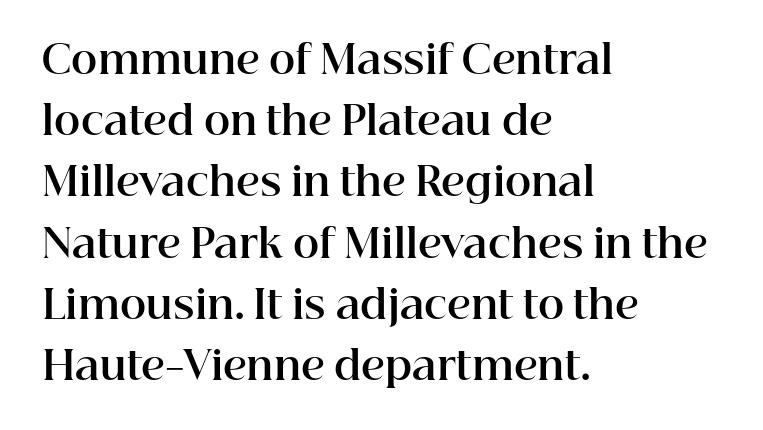
Unlike italic type, these characters show no tilt at all. Regarding leading, the lines here are spaced in the standard way. Glance below the letters and you will spot only blank space. The typesetter chose a ragged-right arrangement here. The line texture is even and compact thanks to regular tracking. The glyphs in this specimen are seriffed.
